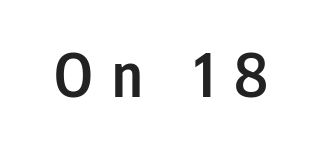
You can tell from the bare stems that sans-serif type was used. Lines of text with bare space underneath. Spacing verdict: proportional, widths tailored to each character. What stands out about the letter spacing? Its width — letters are far apart. The font's upright variant was chosen for this text. The typesetting leans somewhat heavy: a semibold.
